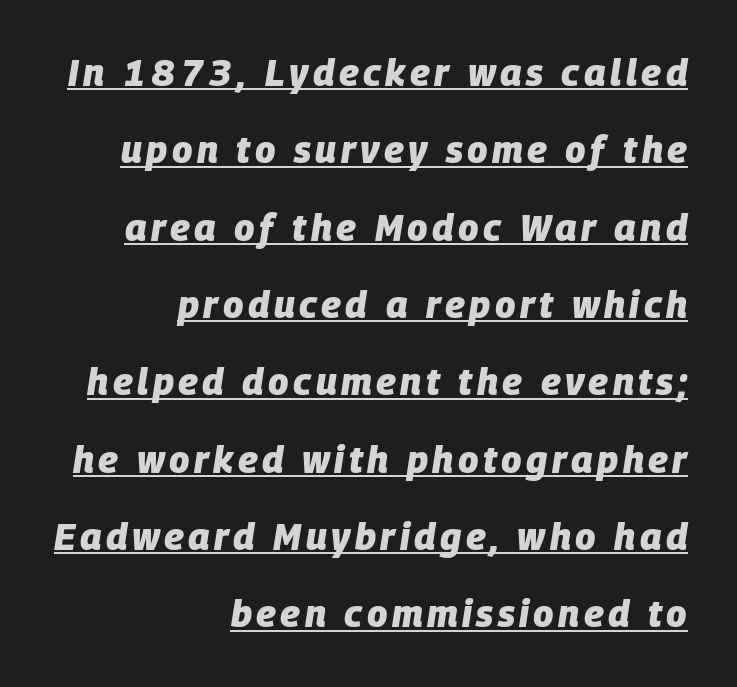
Looks like regular typesetting: each glyph gets only the width it needs. The font's italic variant was chosen for this text. The rag falls on the left side of this text block. Its strokes are broad and dark, the hallmark of bold type. The vertical gap from one line to the next is large.
